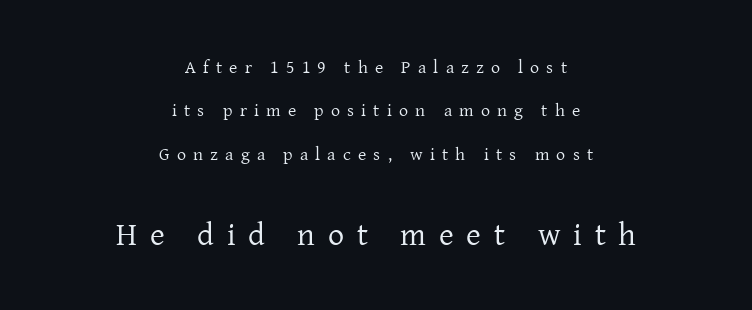
The image shows 32 px regular-weight serif type, upright; set centered, loose line spacing (2.41x), unusually wide letter spacing (+0.4 em), not underlined; the second (bottom) block is 1.78x larger; low stroke contrast and a medium x-height.
